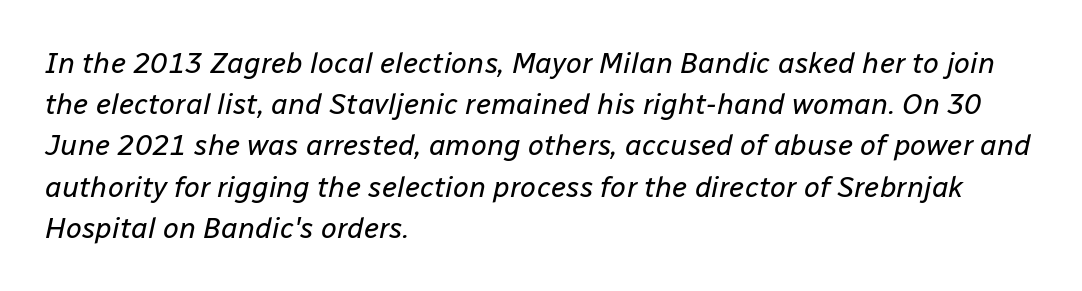
{"italic": "yes", "lean": "right", "slant_degrees": 12, "bold": "no", "weight": "regular", "width": "normal", "stroke_contrast": "low", "x_height": "medium", "monospaced": "no", "underline": "no", "align": "left", "line_spacing": "normal", "line_spacing_ratio": 1.42, "letter_spacing": "normal", "letter_spacing_em": 0.0, "glyph_px": 29}
